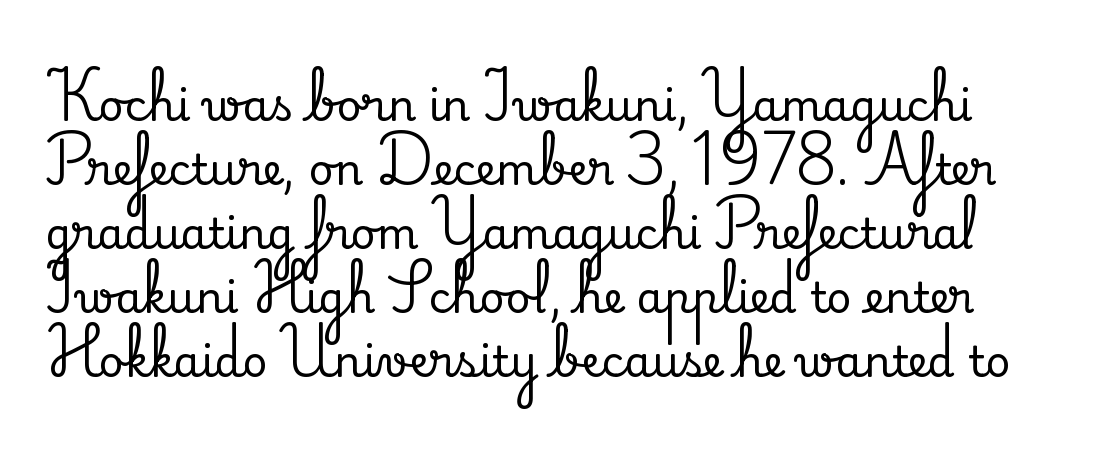
Q: Is the text italic (slanted)? A: No, it is upright.
Q: Is the typeface a serif or a sans-serif typeface? A: Serif.
Q: Is the text underlined? A: No.
Q: Is the spacing between letters normal or unusually wide? A: Normal.
Q: Is the spacing between lines tight, normal or loose? A: Normal.
Q: Width (condensed, normal, or wide)? A: Normal.
Q: Stroke contrast? A: Medium.
Q: x-height? A: Small.
Q: Monospaced? A: No.
